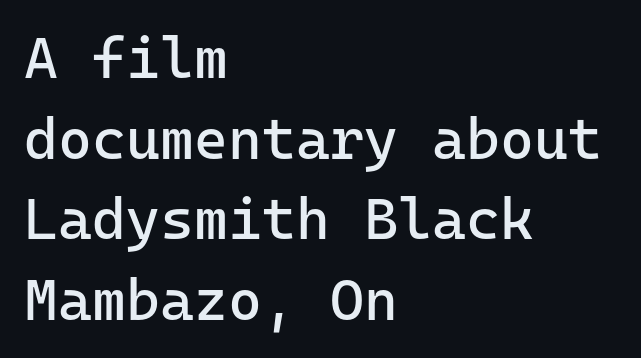
The image shows 58 px regular-weight sans-serif type, upright, monospaced; set left-aligned, normal line spacing (1.39x), normal letter spacing, not underlined; low stroke contrast and a medium x-height.
